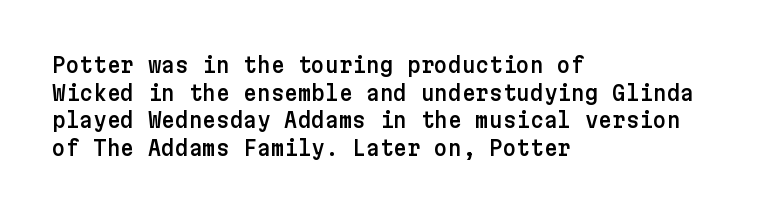
The image shows 21 px text type, upright; set left-aligned, normal line spacing (1.31x), normal letter spacing, not underlined.
